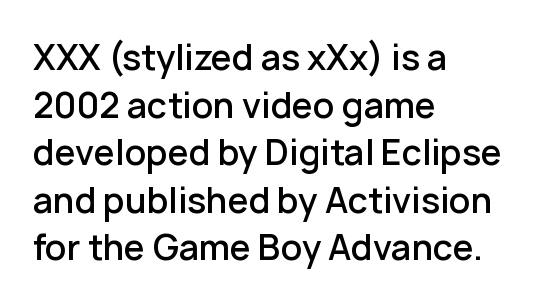
Character widths vary here, with narrow letters taking less room than wide ones. Ordinary non-slanted type is in use. The rendering uses a semibold face; strokes are thickened but not to full bold. Descenders are the only things crossing below the line. Look at the tracking — it's just the regular setting, nothing added. These lines sit exactly where default settings would place them.
